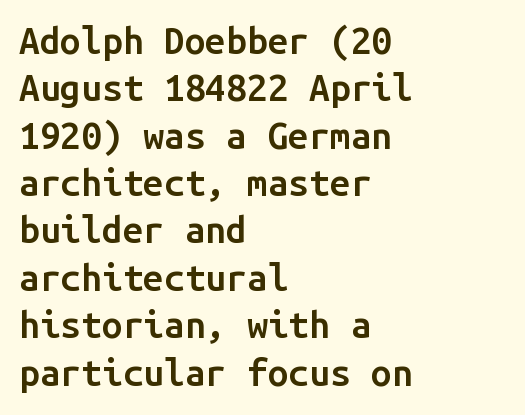
Examine the stroke ends and you'll find no serifs. In terms of letterspacing, this is plain default setting. Caption: multi-line text, flush left, ragged right. The type sits square on the baseline with zero lean. Look at the stroke-to-counter ratio: somewhat heavy, a semibold. Vertically, the passage feels balanced, rows spaced as you'd expect.
